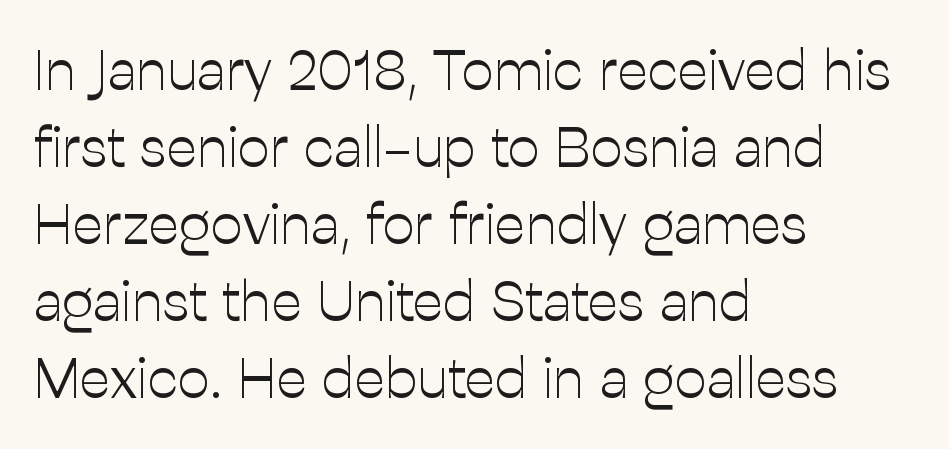
{"serif": "no", "italic": "no", "bold": "no", "weight": "light", "width": "normal", "stroke_contrast": "low", "x_height": "medium", "monospaced": "no", "underline": "no", "align": "left", "line_spacing": "normal", "line_spacing_ratio": 1.35, "letter_spacing": "normal", "letter_spacing_em": 0.0, "glyph_px": 57}
